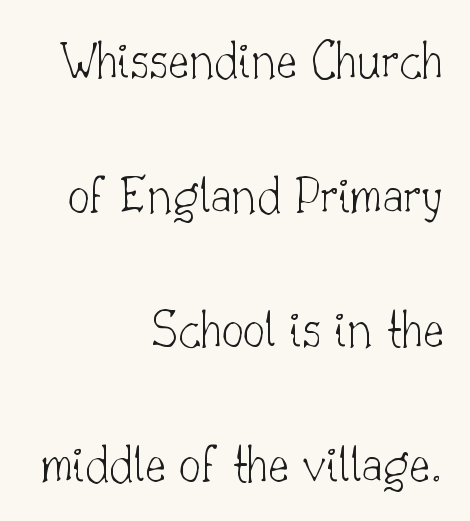
The tracking reads as untouched default to a designer's eye. Weight: not bold — regular or lighter. The passage shown stacks its lines with a broad gap. The axis of the letterforms is exactly vertical. The zone under the glyphs is completely vacant. This sample has the flowing, uneven cadence of proportional lettering.
